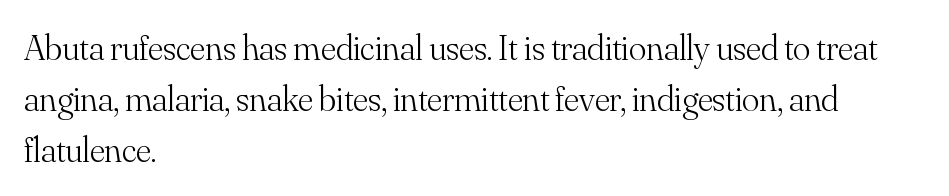
Q: Is the text bold? A: No.
Q: Is the text italic (slanted)? A: No, it is upright.
Q: Is the typeface a serif or a sans-serif typeface? A: Serif.
Q: Is the text underlined? A: No.
Q: How is the paragraph aligned? A: Left-aligned.
Q: Is the spacing between letters normal or unusually wide? A: Normal.
Q: Is the spacing between lines tight, normal or loose? A: Normal.
Q: Width (condensed, normal, or wide)? A: Normal.
Q: Stroke contrast? A: Medium.
Q: x-height? A: Small.
Q: Monospaced? A: No.
